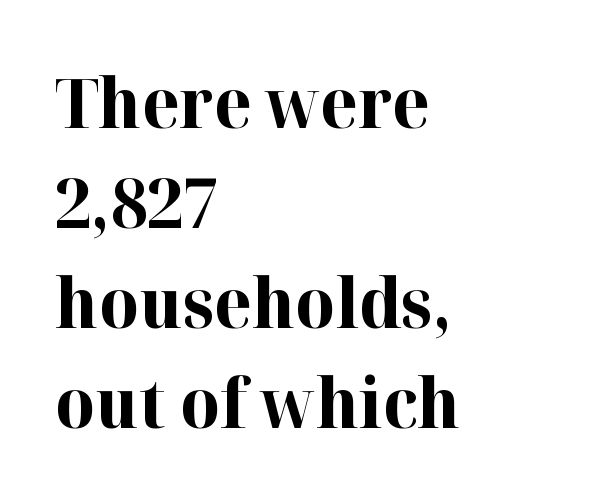
The image shows 68 px bold serif type, upright; set left-aligned, normal line spacing (1.47x), normal letter spacing, not underlined; high stroke contrast and a medium x-height.
